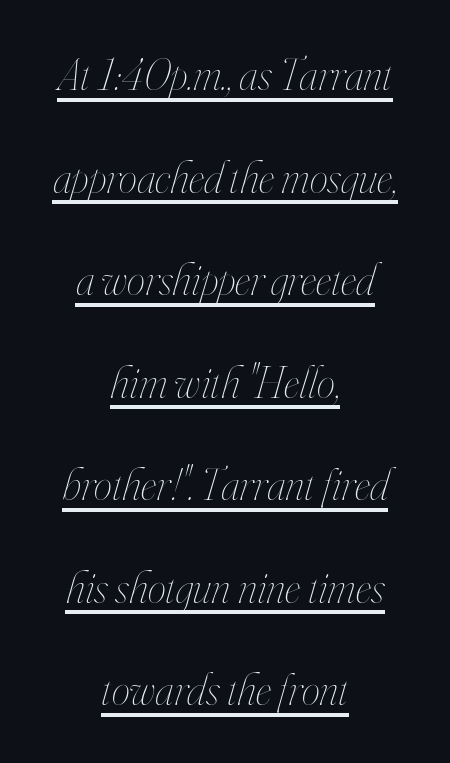
The image shows 46 px thin, condensed type, italic (leaning right); set centered, loose line spacing (2.23x), normal letter spacing, underlined; high stroke contrast and a small x-height.
